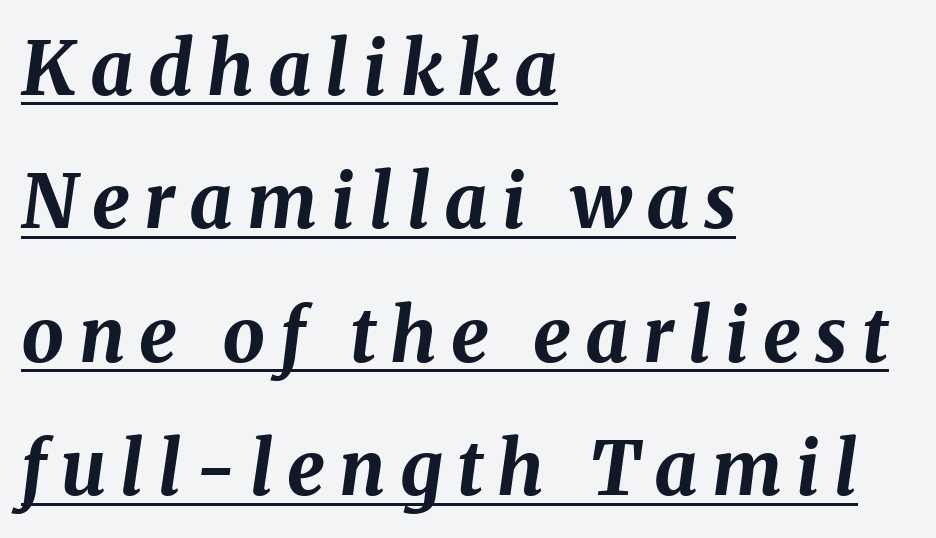
Q: Is the text bold? A: Yes.
Q: Is the text italic (slanted)? A: Yes, it leans right by about 8 degrees.
Q: Is the text underlined? A: Yes.
Q: How is the paragraph aligned? A: Left-aligned.
Q: Width (condensed, normal, or wide)? A: Normal.
Q: Stroke contrast? A: Medium.
Q: x-height? A: Medium.
Q: Monospaced? A: No.
